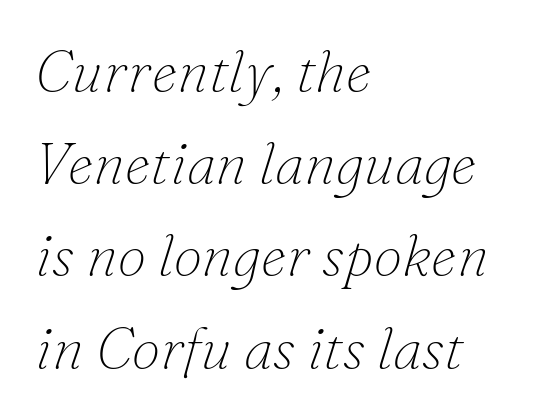
Q: Is the text bold? A: No.
Q: Is the text italic (slanted)? A: Yes, it leans right by about 16 degrees.
Q: Is the typeface a serif or a sans-serif typeface? A: Serif.
Q: Is the text underlined? A: No.
Q: How is the paragraph aligned? A: Left-aligned.
Q: Is the spacing between letters normal or unusually wide? A: Normal.
Q: Is the spacing between lines tight, normal or loose? A: Normal.
Q: Width (condensed, normal, or wide)? A: Normal.
Q: Stroke contrast? A: Low.
Q: x-height? A: Small.
Q: Monospaced? A: No.
